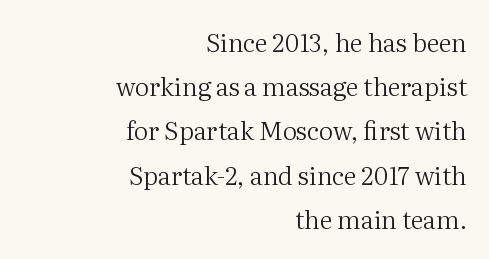
The image shows 25 px text type, upright; set right-aligned, line spacing 1.77x, normal letter spacing, not underlined.
